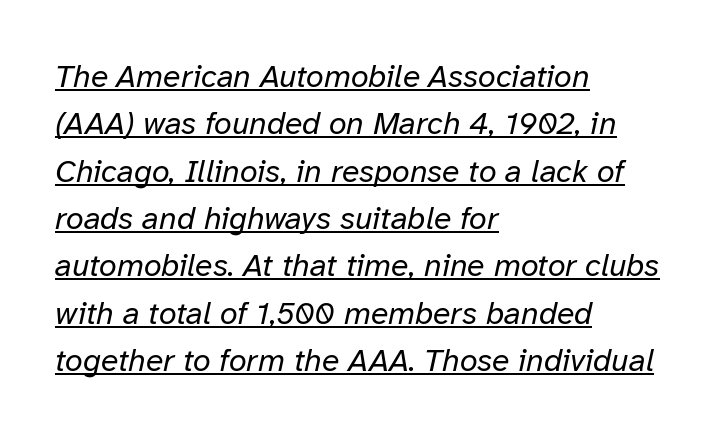
The image shows 32 px regular-weight type, italic (leaning right); set left-aligned, normal line spacing (1.48x), normal letter spacing, underlined; low stroke contrast and a medium x-height.
